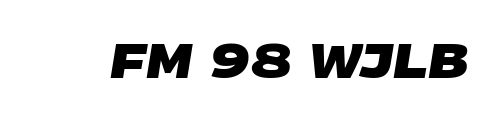
Q: Is the text bold? A: Yes.
Q: Is the typeface a serif or a sans-serif typeface? A: Sans-serif.
Q: Is the text underlined? A: No.
Q: Is the spacing between letters normal or unusually wide? A: Normal.
Q: Width (condensed, normal, or wide)? A: Normal.
Q: Stroke contrast? A: Low.
Q: x-height? A: Large.
Q: Monospaced? A: No.
